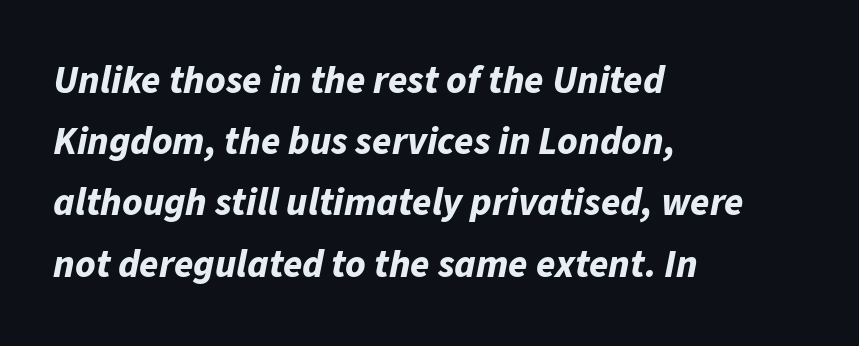
{"italic": "yes", "lean": "right", "slant_degrees": 11, "bold": "yes", "weight": "bold", "width": "normal", "stroke_contrast": "low", "x_height": "medium", "monospaced": "no", "underline": "no", "align": "left", "line_spacing": "normal", "line_spacing_ratio": 1.57, "letter_spacing": "normal", "letter_spacing_em": 0.0, "glyph_px": 39}
